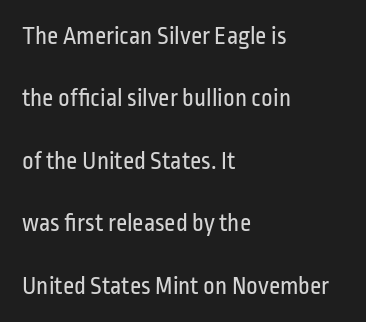
The image shows 25 px text type, upright; set left-aligned, loose line spacing (2.5x), normal letter spacing, not underlined.
